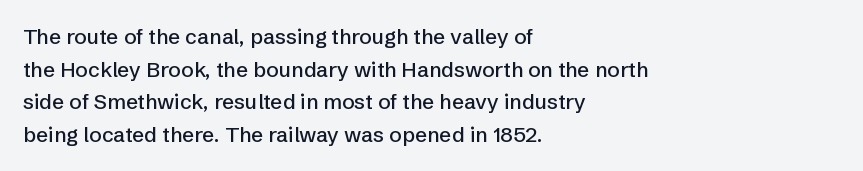
The line-height multiplier appears to be the usual default. Posture: straight, roman, zero tilt. This sample uses plain, unmodified letter spacing. No word sits above an underline.
